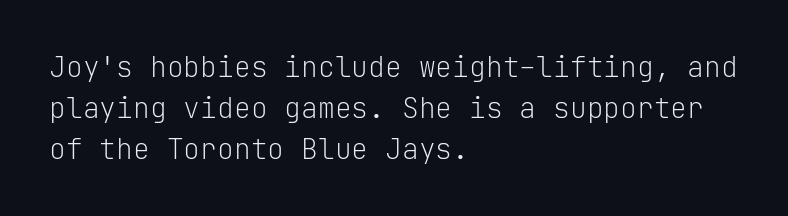
Q: Is the text bold? A: No.
Q: Is the text italic (slanted)? A: No, it is upright.
Q: Is the typeface a serif or a sans-serif typeface? A: Sans-serif.
Q: Is the text underlined? A: No.
Q: How is the paragraph aligned? A: Left-aligned.
Q: Is the spacing between letters normal or unusually wide? A: Normal.
Q: Is the spacing between lines tight, normal or loose? A: Normal.
Q: Width (condensed, normal, or wide)? A: Normal.
Q: Stroke contrast? A: Low.
Q: x-height? A: Medium.
Q: Monospaced? A: Yes.
